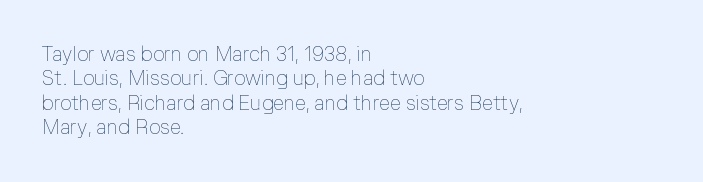
The image shows 20 px text type, upright; set left-aligned, line spacing 1.22x, normal letter spacing, not underlined.
